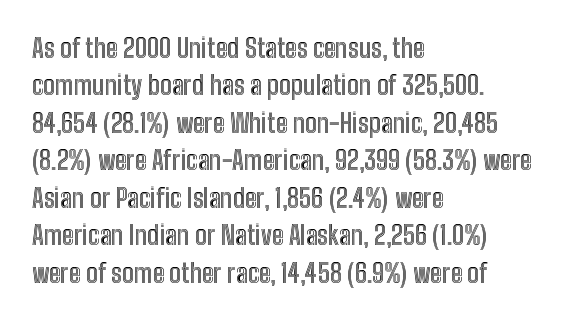
A typesetter would call this zero additional tracking. The string is rendered with underlining switched off. Reading down the block, your eye returns to a fixed left position each line. The lines sit at an ordinary, default distance from one another.
